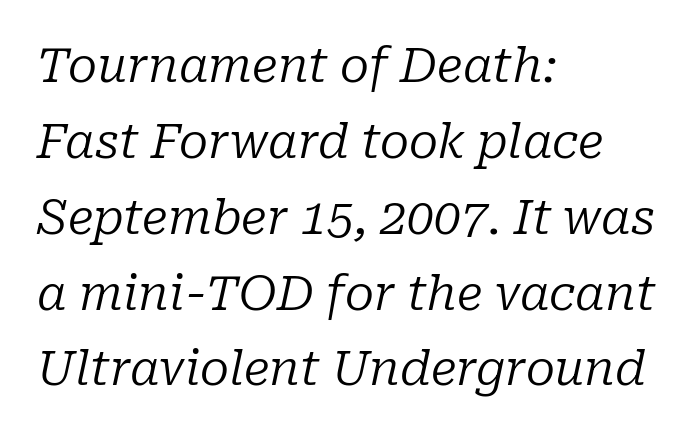
The specimen reads as italic at a glance. Old-style or modern, the face here clearly has serifs. Is there much room between lines? A standard amount, neither cramped nor airy. Plain, unruled lines of type.
